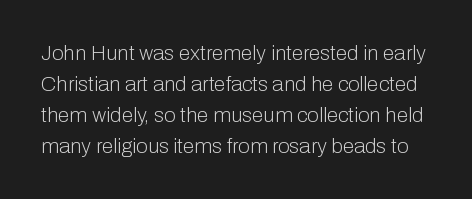
Bold? No — there's no thickening of the strokes. Descenders hang freely into open space. Line spacing here is normal. Observe the ordinary spacing: letters are neighbours, not strangers. Every stem runs plumb, perpendicular to the baseline.
